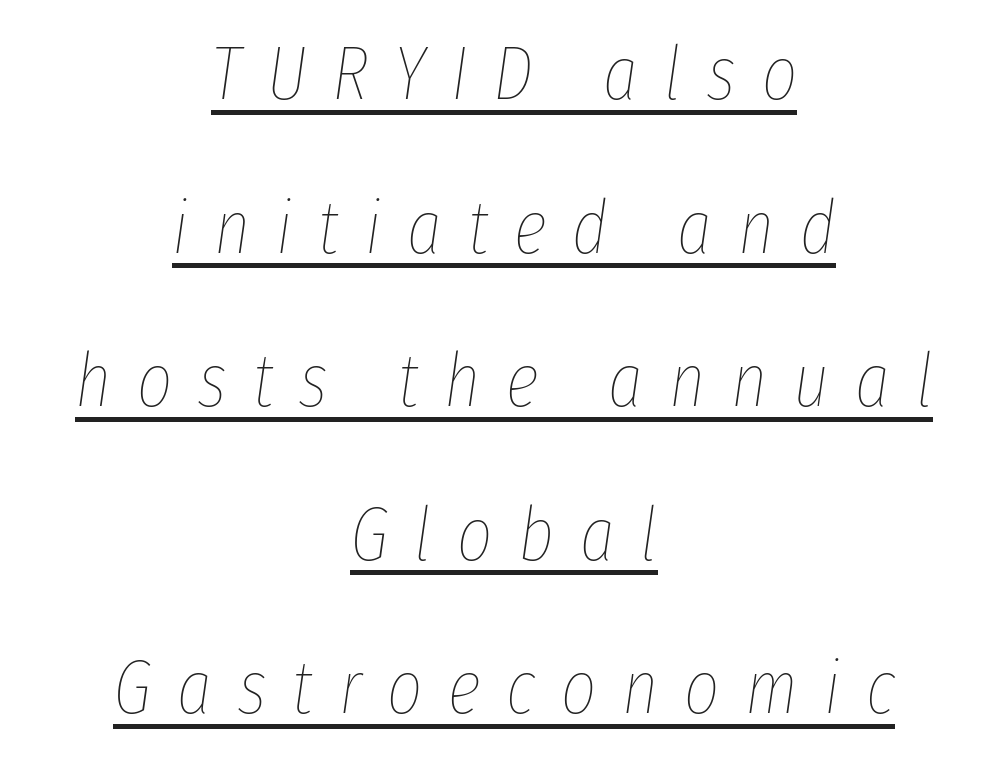
The image shows 76 px thin, condensed type, italic (leaning right); set centered, loose line spacing (2.02x), unusually wide letter spacing (+0.34 em), underlined; low stroke contrast and a medium x-height.
